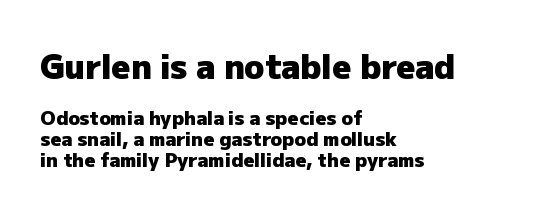
The image shows 33 px heavy sans-serif type, upright; set left-aligned, tight line spacing (1.09x), normal letter spacing, not underlined; the first (top) block is 1.74x larger; low stroke contrast and a medium x-height.
